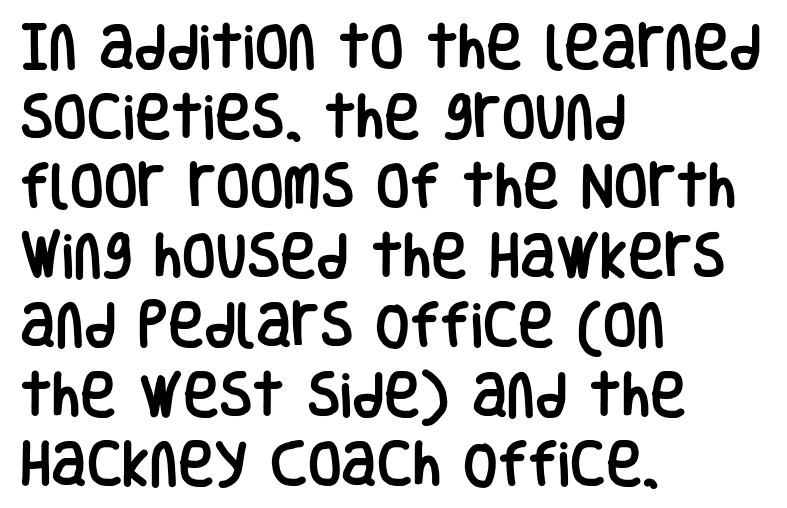
The image shows 49 px condensed sans-serif type, upright; set left-aligned, normal line spacing (1.42x), normal letter spacing, not underlined; low stroke contrast and a large x-height.
